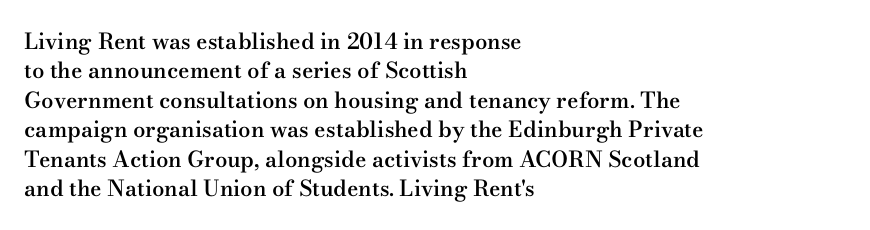
The image shows 22 px text type, upright; set left-aligned, normal line spacing (1.34x), normal letter spacing, not underlined.
